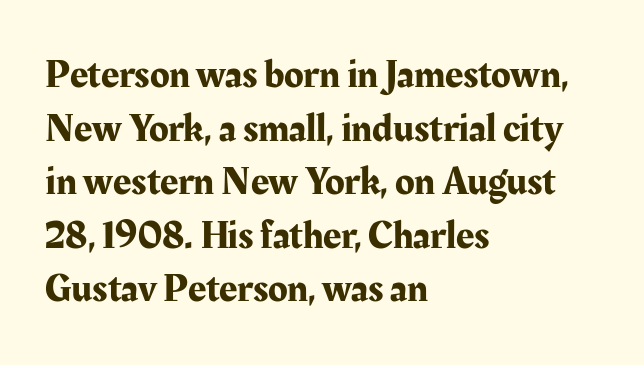
{"serif": "yes", "italic": "no", "width": "normal", "stroke_contrast": "medium", "x_height": "medium", "monospaced": "no", "underline": "no", "align": "left", "line_spacing": "normal", "line_spacing_ratio": 1.34, "letter_spacing": "normal", "letter_spacing_em": 0.0, "glyph_px": 40}
